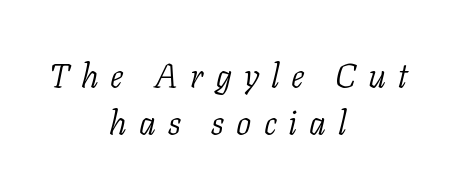
{"serif": "yes", "italic": "yes", "lean": "right", "slant_degrees": 11, "bold": "no", "weight": "light", "width": "normal", "stroke_contrast": "low", "x_height": "medium", "monospaced": "no", "underline": "no", "align": "center", "line_spacing": "normal", "line_spacing_ratio": 1.38, "letter_spacing": "wide", "letter_spacing_em": 0.35, "glyph_px": 34}
